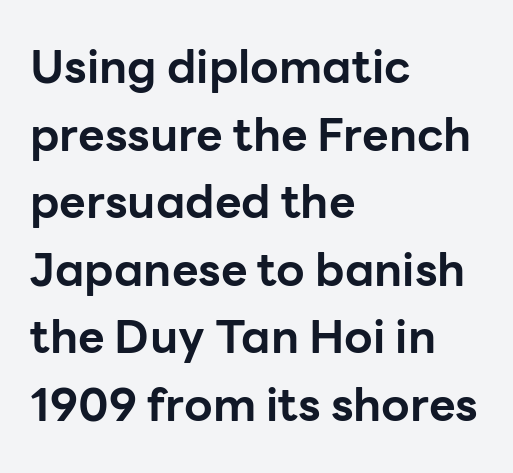
The image shows 46 px bold sans-serif type, upright; set left-aligned, normal line spacing (1.47x), normal letter spacing, not underlined; low stroke contrast and a medium x-height.
